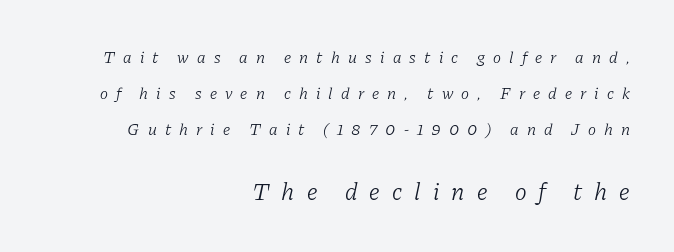
{"italic": "yes", "lean": "right", "slant_degrees": 11, "bold": "no", "underline": "no", "align": "right", "line_spacing": "loose", "line_spacing_ratio": 2.11, "letter_spacing": "wide", "letter_spacing_em": 0.48, "larger_block": "second", "size_ratio": 1.47, "glyph_px": 25}
